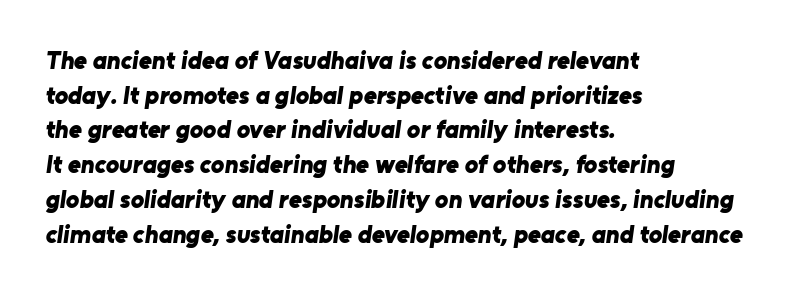
{"bold": "yes", "underline": "no", "align": "left", "line_spacing": "normal", "line_spacing_ratio": 1.39, "letter_spacing": "normal", "letter_spacing_em": 0.0, "glyph_px": 25}
